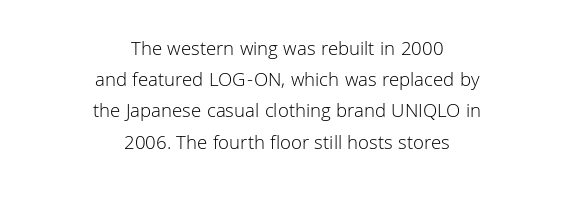
The image shows 20 px text type, upright; set centered, normal line spacing (1.56x), normal letter spacing, not underlined.
